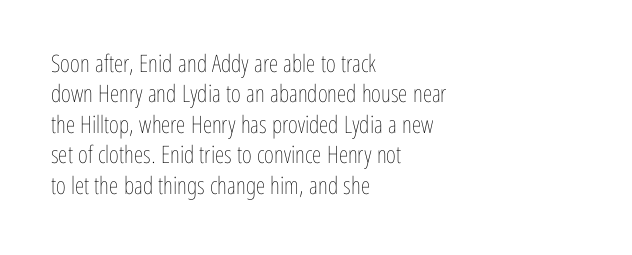
The image shows 24 px text type, upright; set left-aligned, normal line spacing (1.27x), normal letter spacing, not underlined.
